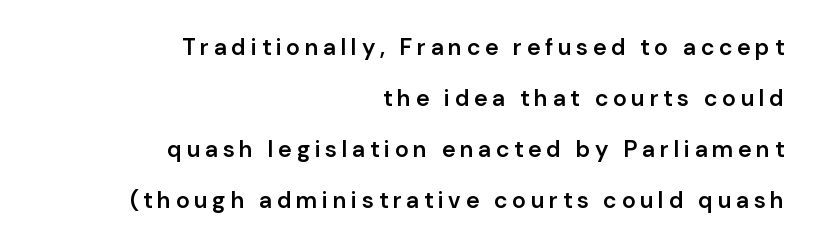
Q: Is the text bold? A: Semi-bold.
Q: Is the text italic (slanted)? A: No, it is upright.
Q: Is the text underlined? A: No.
Q: How is the paragraph aligned? A: Right-aligned.
Q: Is the spacing between letters normal or unusually wide? A: Unusually wide.
Q: Is the spacing between lines tight, normal or loose? A: Loose.
